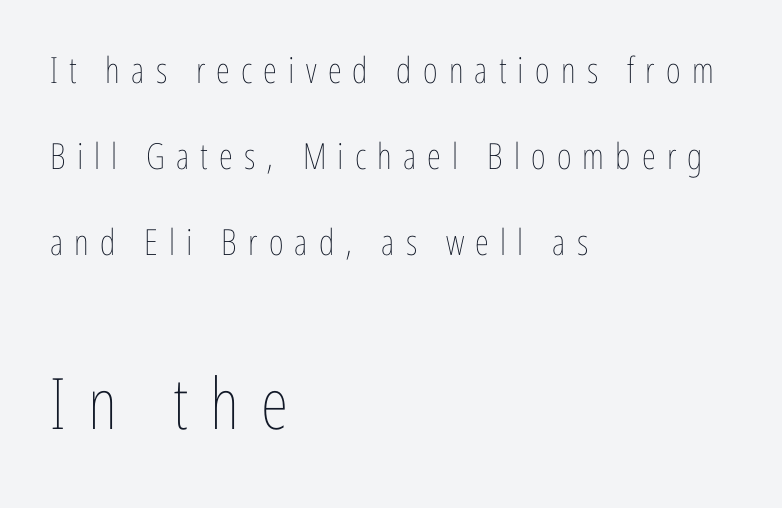
The image shows 71 px thin, condensed type, upright; set left-aligned, loose line spacing (2.39x), unusually wide letter spacing (+0.31 em), not underlined; the second (bottom) block is 1.97x larger; low stroke contrast and a medium x-height.
